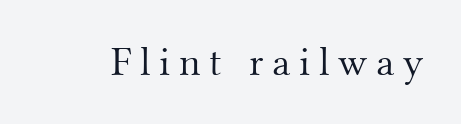
{"serif": "yes", "italic": "no", "bold": "no", "weight": "light", "width": "normal", "stroke_contrast": "medium", "x_height": "small", "monospaced": "no", "underline": "no", "letter_spacing": "wide", "letter_spacing_em": 0.21, "glyph_px": 41}
